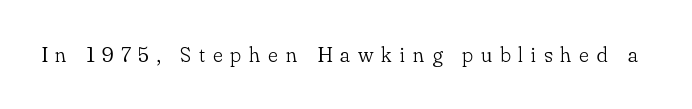
{"italic": "no", "bold": "no", "underline": "no", "letter_spacing": "wide", "letter_spacing_em": 0.36, "glyph_px": 21}
